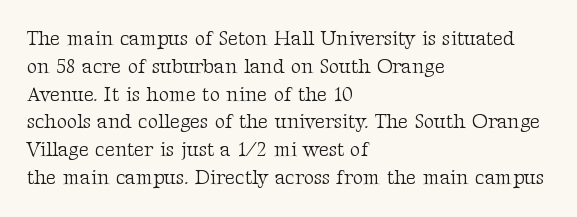
The image shows 20 px text type, upright; set left-aligned, normal line spacing (1.39x), normal letter spacing, not underlined.
